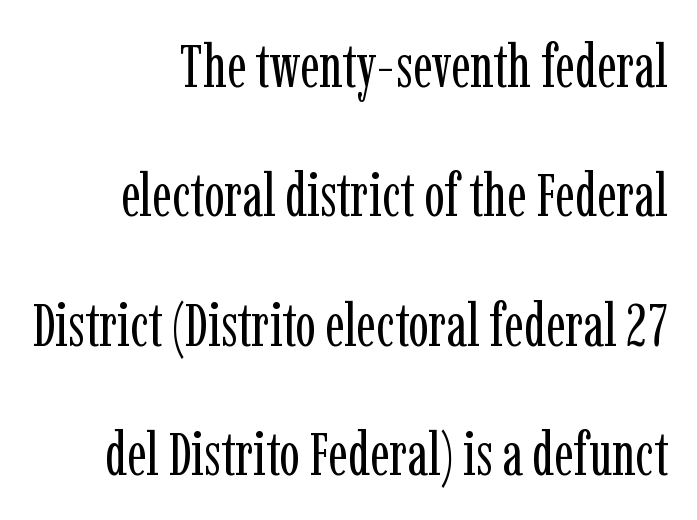
Q: Is the text bold? A: No.
Q: Is the text italic (slanted)? A: No, it is upright.
Q: Is the typeface a serif or a sans-serif typeface? A: Serif.
Q: Is the text underlined? A: No.
Q: How is the paragraph aligned? A: Right-aligned.
Q: Is the spacing between letters normal or unusually wide? A: Normal.
Q: Is the spacing between lines tight, normal or loose? A: Loose.
Q: Width (condensed, normal, or wide)? A: Condensed.
Q: Stroke contrast? A: Low.
Q: x-height? A: Medium.
Q: Monospaced? A: No.
